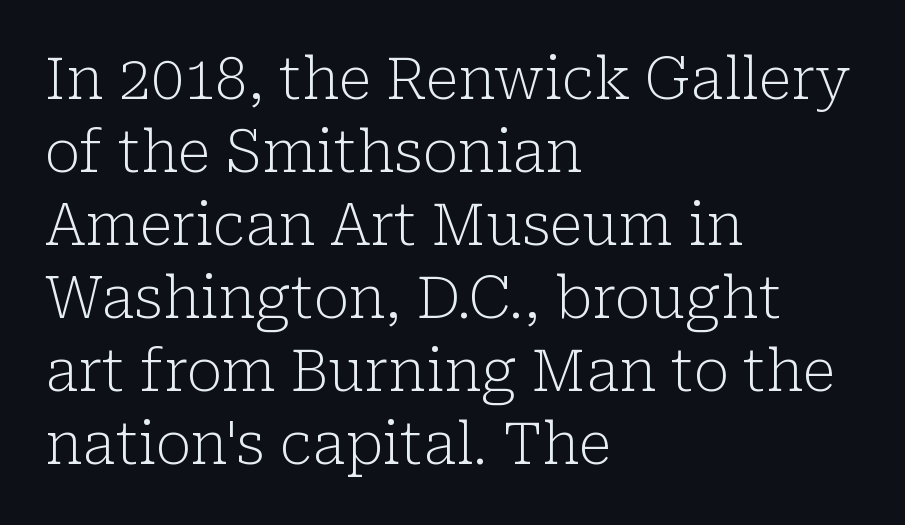
Summary of weight: not heavy and not bold. Vertical spacing — default. The glyphs are unaccompanied by any horizontal stroke below them. Proportional: the letters do not fall into vertical columns.
